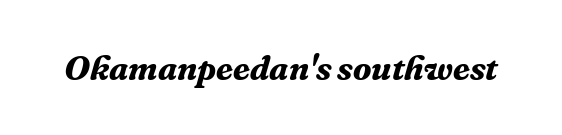
Its strokes are broad and dark, the hallmark of bold type. Bare-footed words on every line. The passage shown is typed in a proportional face where columns would drift. Style check: oblique.
